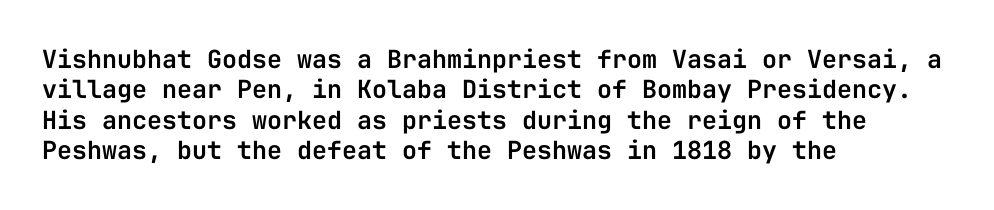
The image shows 25 px text type, upright; set left-aligned, line spacing 1.22x, normal letter spacing, not underlined.
